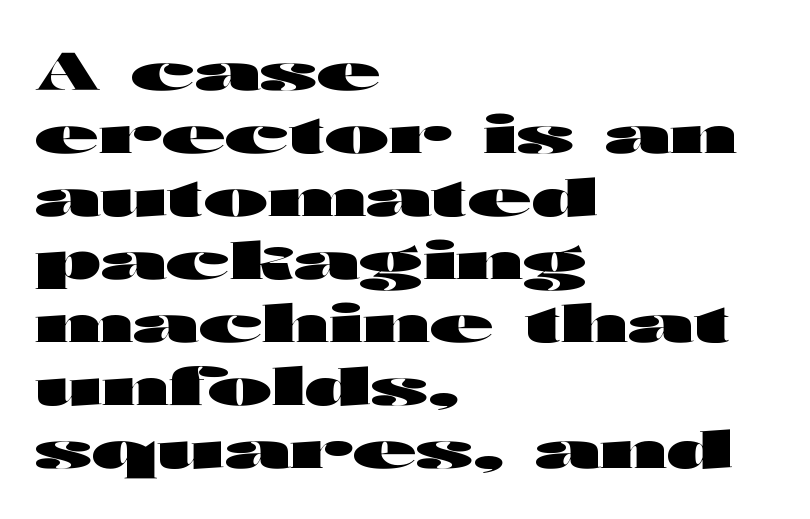
Q: Is the text bold? A: Yes.
Q: Is the text italic (slanted)? A: No, it is upright.
Q: Is the typeface a serif or a sans-serif typeface? A: Sans-serif.
Q: Is the text underlined? A: No.
Q: How is the paragraph aligned? A: Left-aligned.
Q: Is the spacing between letters normal or unusually wide? A: Normal.
Q: Width (condensed, normal, or wide)? A: Wide.
Q: Stroke contrast? A: High.
Q: x-height? A: Medium.
Q: Monospaced? A: No.
